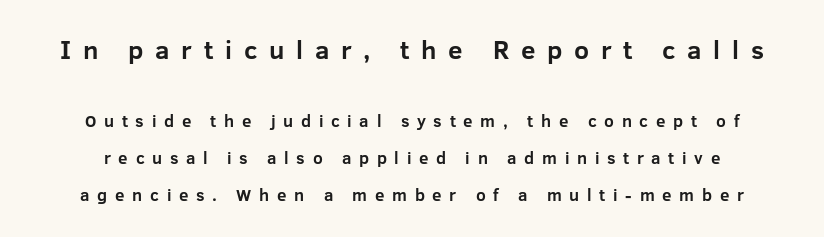
Q: Is the text bold? A: Yes.
Q: Is the text italic (slanted)? A: No, it is upright.
Q: Is the text underlined? A: No.
Q: Is the spacing between letters normal or unusually wide? A: Unusually wide.
Q: Is the spacing between lines tight, normal or loose? A: Loose.
Q: Which block of text is set in a larger size, the first (top) or the second (bottom)? A: The first (top) one.
